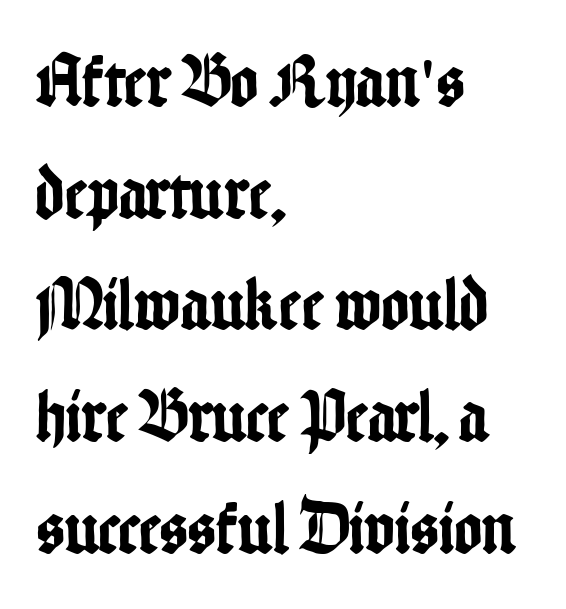
{"serif": "no", "italic": "no", "width": "condensed", "stroke_contrast": "low", "x_height": "medium", "monospaced": "no", "underline": "no", "align": "left", "line_spacing": "normal", "line_spacing_ratio": 1.49, "letter_spacing": "normal", "letter_spacing_em": 0.0, "glyph_px": 75}
